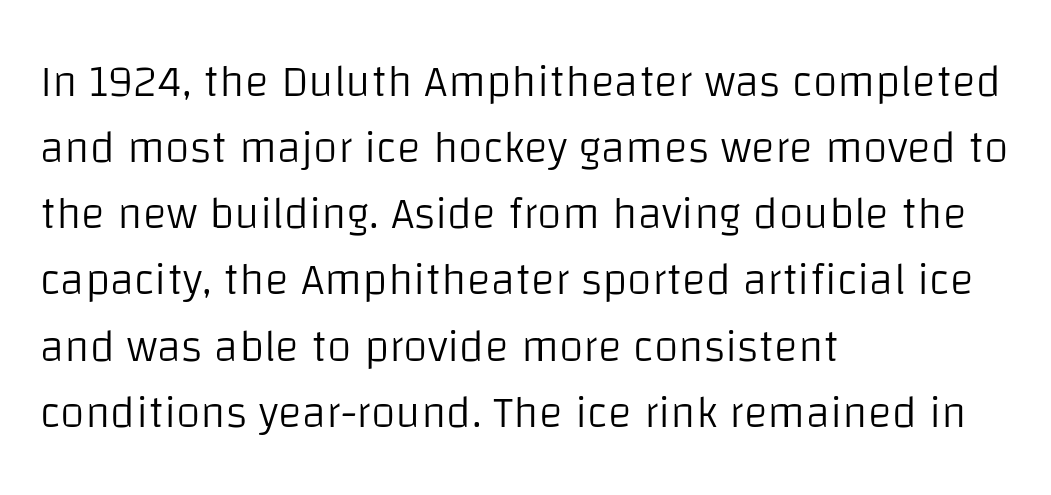
The image shows 45 px light sans-serif type, upright; set left-aligned, normal line spacing (1.47x), normal letter spacing, not underlined; low stroke contrast and a large x-height.
